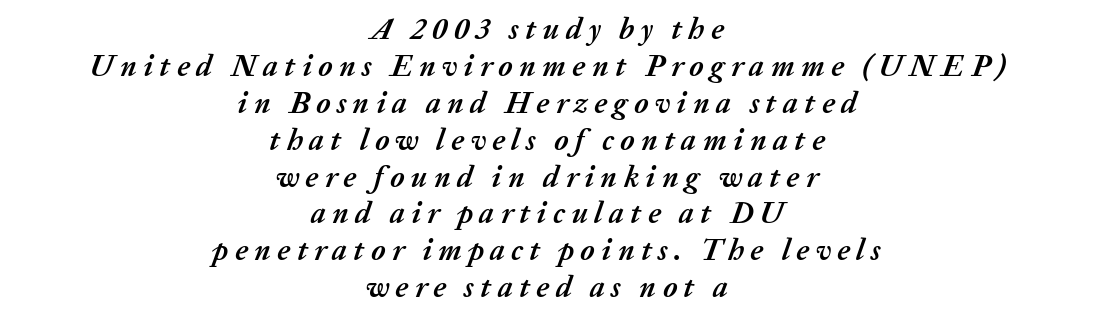
The image shows 30 px semibold type, italic (leaning right); set centered, line spacing 1.23x, unusually wide letter spacing (+0.21 em), not underlined; medium stroke contrast and a medium x-height.
